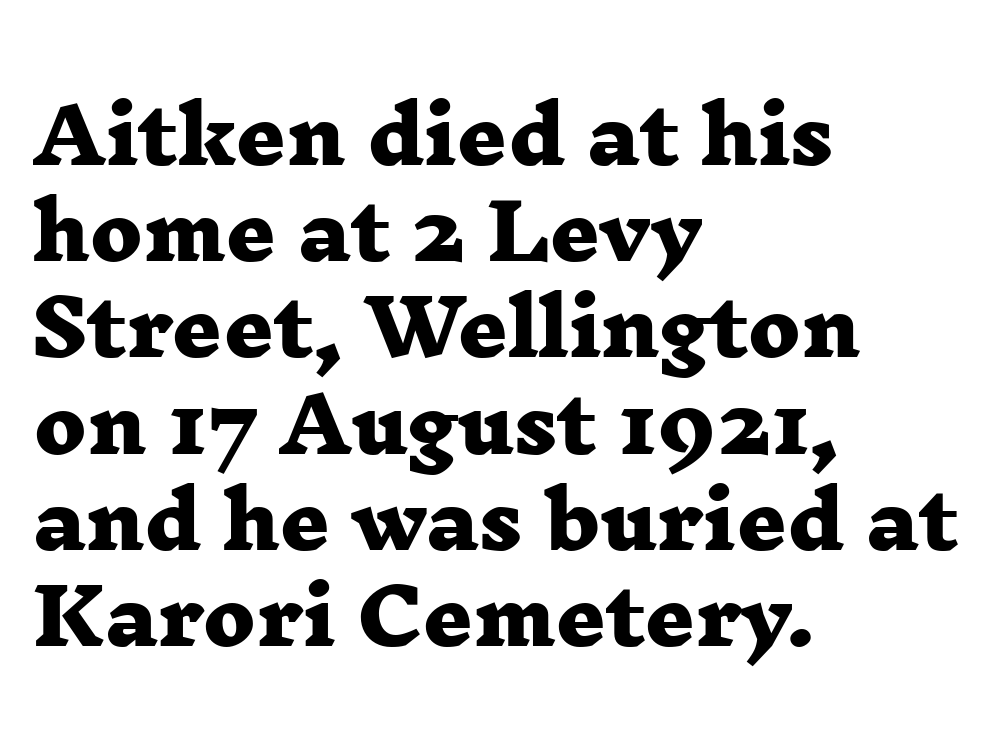
Q: Is the text bold? A: Yes.
Q: Is the typeface a serif or a sans-serif typeface? A: Serif.
Q: Is the text underlined? A: No.
Q: How is the paragraph aligned? A: Left-aligned.
Q: Is the spacing between letters normal or unusually wide? A: Normal.
Q: Is the spacing between lines tight, normal or loose? A: Normal.
Q: Width (condensed, normal, or wide)? A: Wide.
Q: Stroke contrast? A: Low.
Q: x-height? A: Medium.
Q: Monospaced? A: No.
